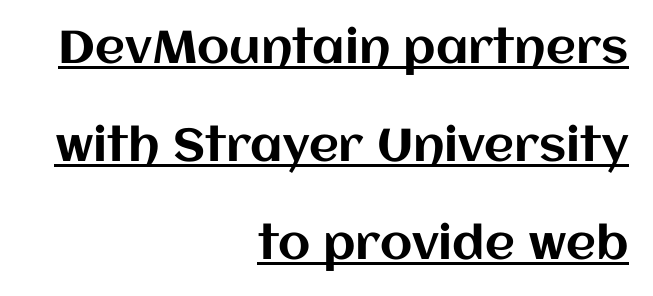
{"italic": "no", "width": "normal", "stroke_contrast": "medium", "x_height": "large", "monospaced": "no", "underline": "yes", "align": "right", "line_spacing": "loose", "line_spacing_ratio": 2.13, "letter_spacing": "normal", "letter_spacing_em": 0.0, "glyph_px": 46}
